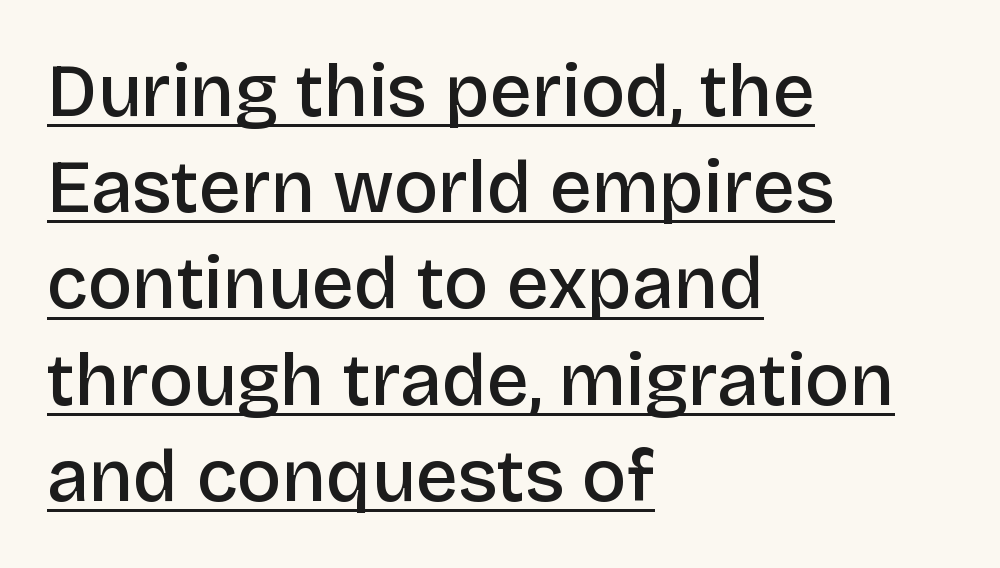
Q: Is the text bold? A: Semi-bold.
Q: Is the text italic (slanted)? A: No, it is upright.
Q: Is the typeface a serif or a sans-serif typeface? A: Sans-serif.
Q: Is the text underlined? A: Yes.
Q: How is the paragraph aligned? A: Left-aligned.
Q: Is the spacing between letters normal or unusually wide? A: Normal.
Q: Is the spacing between lines tight, normal or loose? A: Normal.
Q: Width (condensed, normal, or wide)? A: Normal.
Q: Stroke contrast? A: Low.
Q: x-height? A: Large.
Q: Monospaced? A: No.
